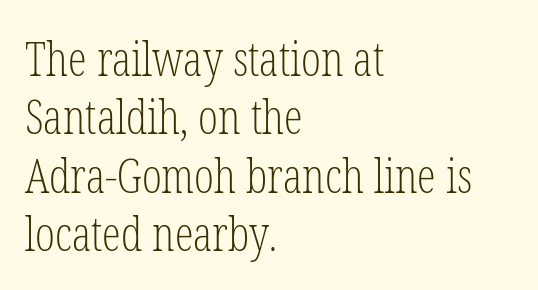
Teacher's note: observe the even left margin — that is flush-left alignment. Weight: not bold — regular or lighter. Has an underline been added? It has not. Spacing verdict: proportional, widths tailored to each character.
